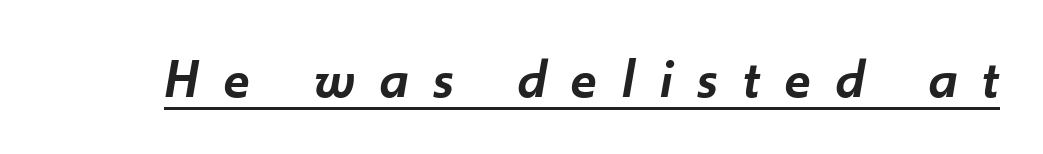
{"italic": "yes", "lean": "right", "slant_degrees": 10, "bold": "semi", "weight": "semibold", "width": "normal", "stroke_contrast": "low", "x_height": "small", "monospaced": "no", "underline": "yes", "letter_spacing": "wide", "letter_spacing_em": 0.45, "glyph_px": 56}
